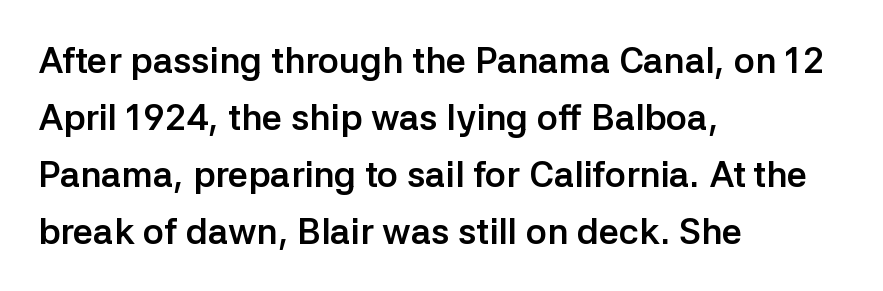
{"serif": "no", "italic": "no", "bold": "yes", "weight": "semibold", "width": "normal", "stroke_contrast": "low", "x_height": "medium", "monospaced": "no", "underline": "no", "align": "left", "line_spacing": "normal", "line_spacing_ratio": 1.58, "letter_spacing": "normal", "letter_spacing_em": 0.0, "glyph_px": 36}
